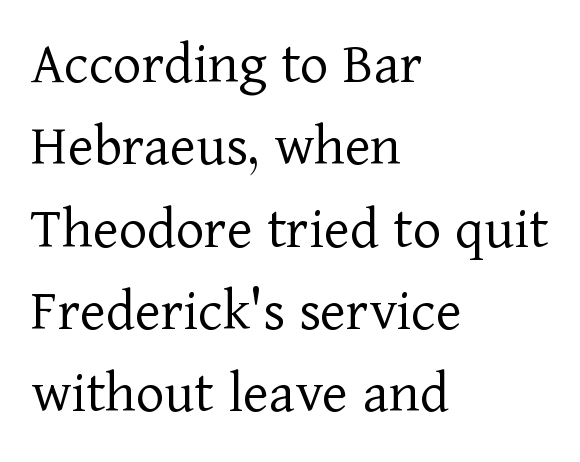
{"serif": "yes", "italic": "no", "bold": "no", "weight": "light", "width": "normal", "stroke_contrast": "low", "x_height": "medium", "monospaced": "no", "underline": "no", "align": "left", "line_spacing": "normal", "line_spacing_ratio": 1.35, "letter_spacing": "normal", "letter_spacing_em": 0.0, "glyph_px": 61}
